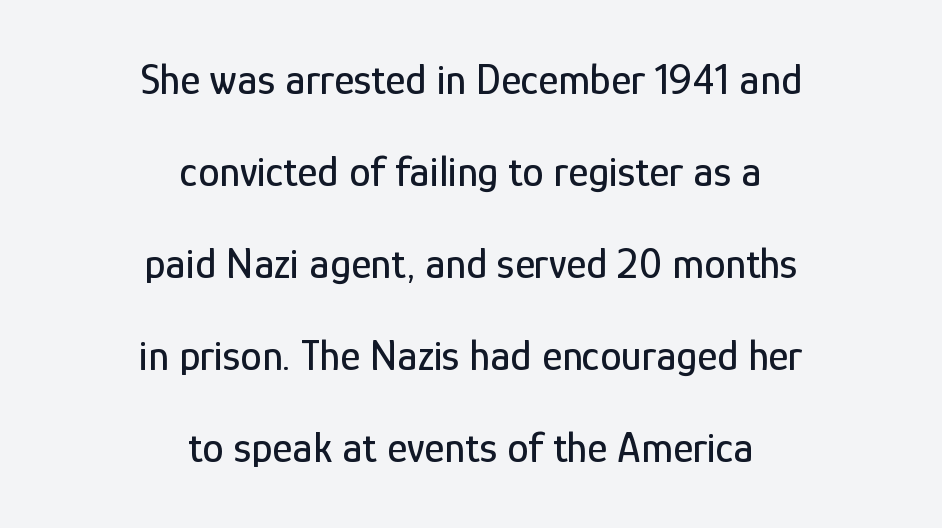
Q: Is the text italic (slanted)? A: No, it is upright.
Q: Is the typeface a serif or a sans-serif typeface? A: Sans-serif.
Q: Is the text underlined? A: No.
Q: How is the paragraph aligned? A: Centered.
Q: Is the spacing between letters normal or unusually wide? A: Normal.
Q: Is the spacing between lines tight, normal or loose? A: Loose.
Q: Width (condensed, normal, or wide)? A: Condensed.
Q: Stroke contrast? A: Low.
Q: x-height? A: Medium.
Q: Monospaced? A: No.
